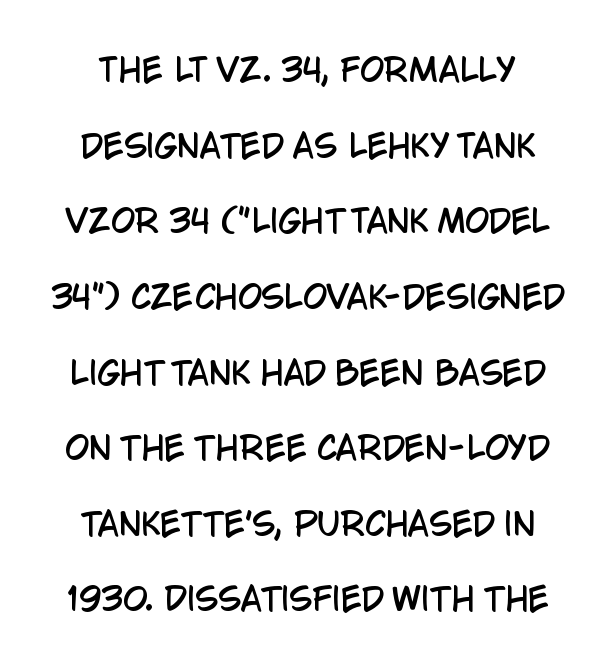
The image shows 31 px condensed sans-serif type, upright; set loose line spacing (2.44x), normal letter spacing, not underlined; low stroke contrast and a large x-height.
